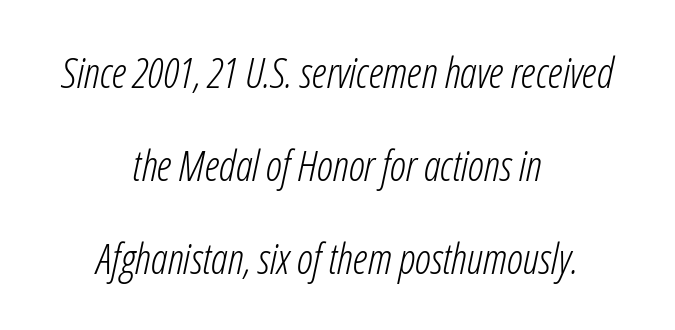
Q: Is the text bold? A: No.
Q: Is the text italic (slanted)? A: Yes, it leans right by about 12 degrees.
Q: Is the text underlined? A: No.
Q: How is the paragraph aligned? A: Centered.
Q: Is the spacing between letters normal or unusually wide? A: Normal.
Q: Is the spacing between lines tight, normal or loose? A: Loose.
Q: Width (condensed, normal, or wide)? A: Condensed.
Q: Stroke contrast? A: Low.
Q: x-height? A: Medium.
Q: Monospaced? A: No.
